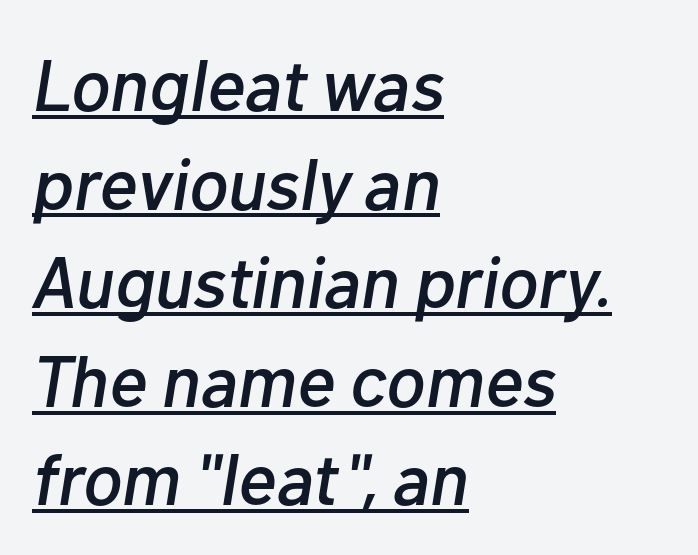
This sample uses plain, unmodified letter spacing. Looks like regular typesetting: each glyph gets only the width it needs. These lines are set flush left with a ragged right edge. This sample keeps an unexceptional amount of space between lines. These lines were composed using italics.
